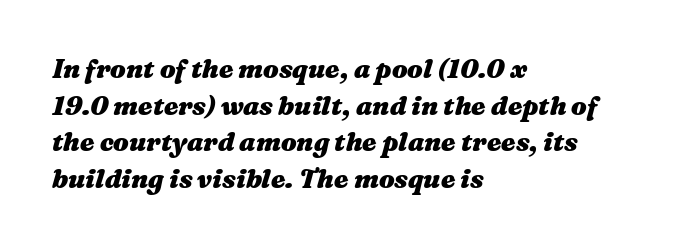
Q: Is the text bold? A: Yes.
Q: Is the text italic (slanted)? A: Yes, it leans right by about 16 degrees.
Q: Is the text underlined? A: No.
Q: How is the paragraph aligned? A: Left-aligned.
Q: Is the spacing between letters normal or unusually wide? A: Normal.
Q: Is the spacing between lines tight, normal or loose? A: Normal.
